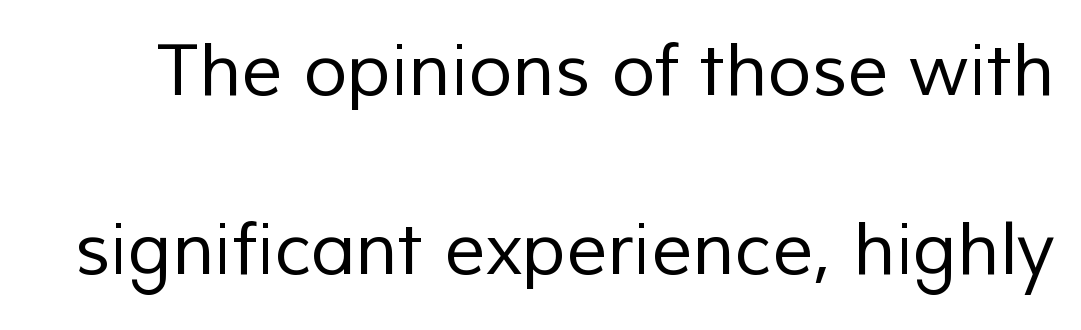
Q: Is the text bold? A: No.
Q: Is the typeface a serif or a sans-serif typeface? A: Sans-serif.
Q: Is the text underlined? A: No.
Q: Is the spacing between letters normal or unusually wide? A: Normal.
Q: Is the spacing between lines tight, normal or loose? A: Loose.
Q: Width (condensed, normal, or wide)? A: Normal.
Q: Stroke contrast? A: Low.
Q: x-height? A: Medium.
Q: Monospaced? A: No.
